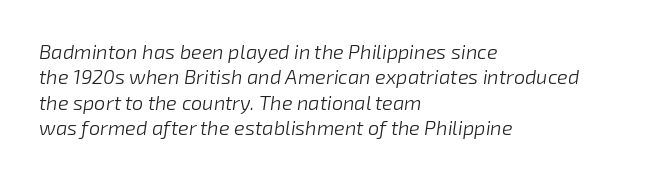
Glance below the letters and you will spot only blank space. Caption: standard tracking, unaltered. No extra ink here — the face is not bold. This block has exactly the height ordinary leading produces. Observe the lean: these are italic letterforms.
